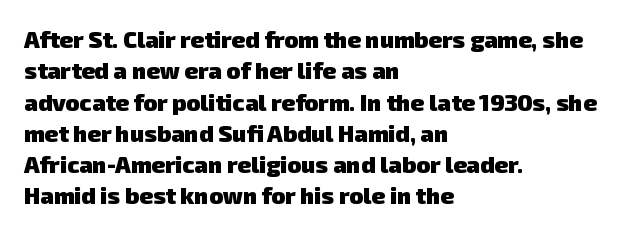
{"bold": "yes", "underline": "no", "align": "left", "line_spacing": "normal", "line_spacing_ratio": 1.36, "letter_spacing": "normal", "letter_spacing_em": 0.0, "glyph_px": 23}
